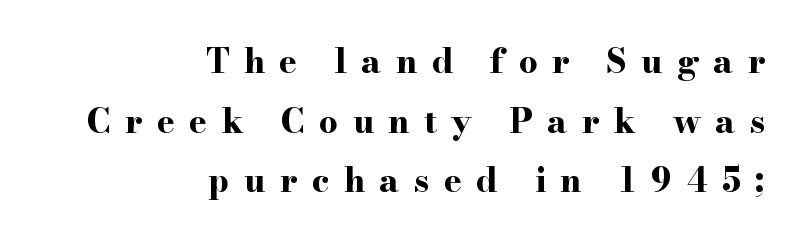
The image shows 33 px bold, wide serif type, upright; set right-aligned, line spacing 1.81x, unusually wide letter spacing (+0.44 em), not underlined; high stroke contrast and a small x-height.
